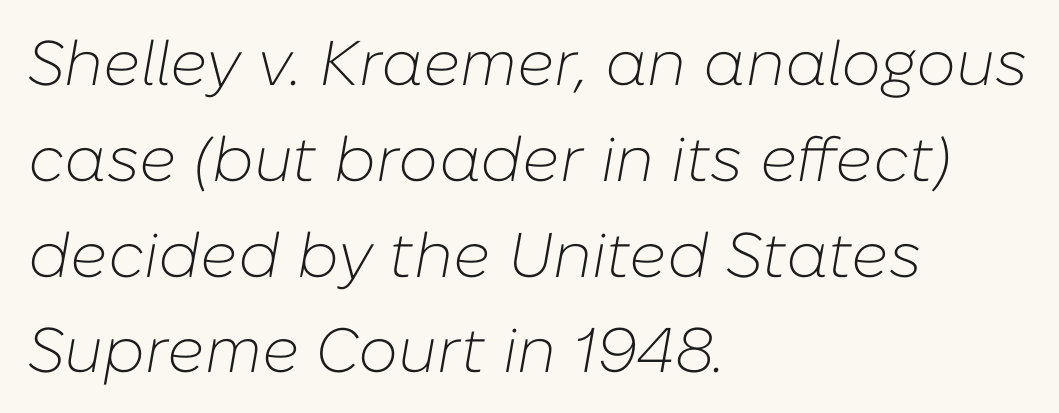
{"italic": "yes", "lean": "right", "slant_degrees": 10, "bold": "no", "weight": "light", "width": "normal", "stroke_contrast": "low", "x_height": "medium", "monospaced": "no", "underline": "no", "align": "left", "line_spacing": "normal", "line_spacing_ratio": 1.52, "letter_spacing": "normal", "letter_spacing_em": 0.0, "glyph_px": 63}
